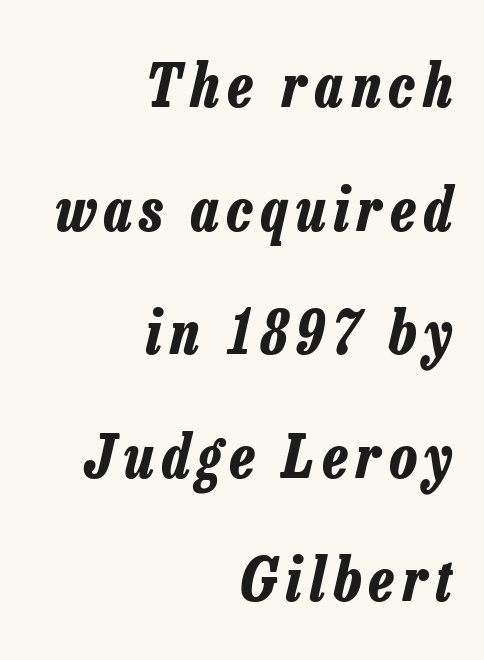
The image shows 60 px bold, condensed type, italic (leaning right); set right-aligned, loose line spacing (2.06x), not underlined; low stroke contrast and a medium x-height.
